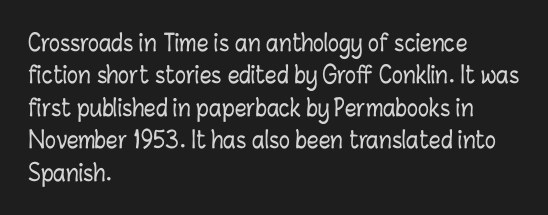
{"italic": "no", "underline": "no", "align": "left", "line_spacing": "normal", "line_spacing_ratio": 1.41, "letter_spacing": "normal", "letter_spacing_em": 0.0, "glyph_px": 23}
